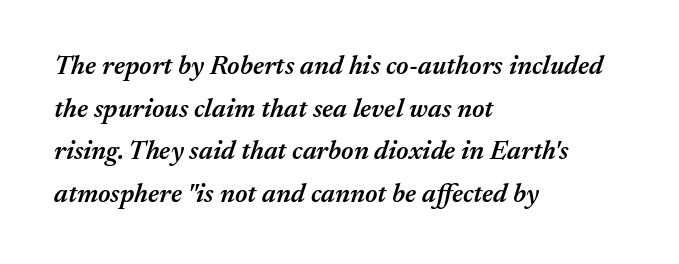
{"italic": "yes", "lean": "right", "slant_degrees": 17, "bold": "semi", "underline": "no", "align": "left", "line_spacing": "normal", "line_spacing_ratio": 1.58, "letter_spacing": "normal", "letter_spacing_em": 0.0, "glyph_px": 27}
